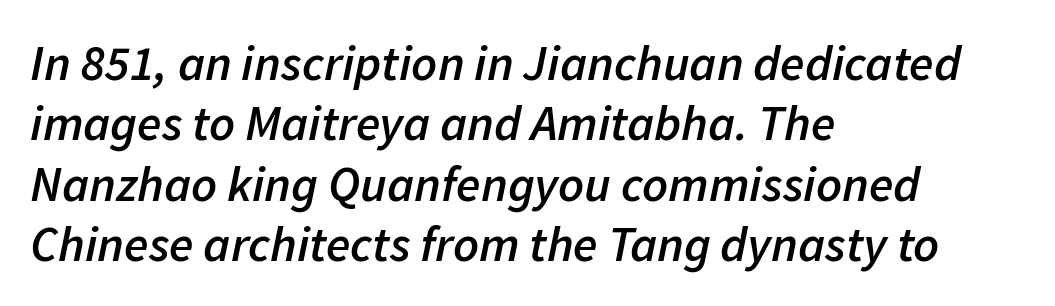
The image shows 50 px semibold type, italic (leaning right); set left-aligned, line spacing 1.21x, normal letter spacing, not underlined; low stroke contrast and a medium x-height.
